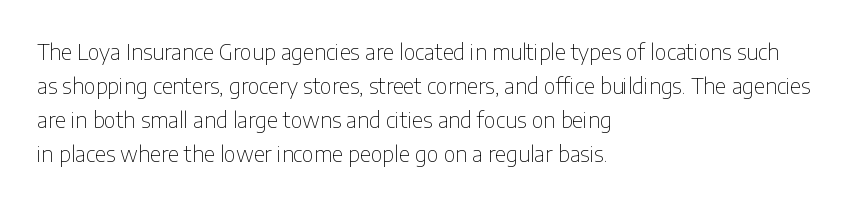
The image shows 22 px text type, upright; set left-aligned, normal line spacing (1.54x), normal letter spacing, not underlined.
